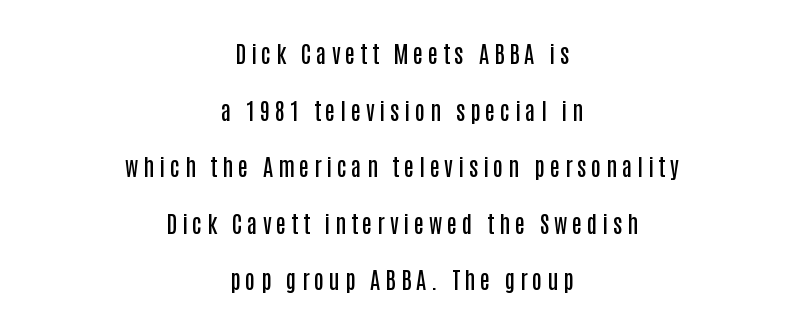
{"italic": "no", "bold": "semi", "underline": "no", "align": "center", "line_spacing": "loose", "line_spacing_ratio": 2.46, "letter_spacing": "wide", "letter_spacing_em": 0.21, "glyph_px": 23}
